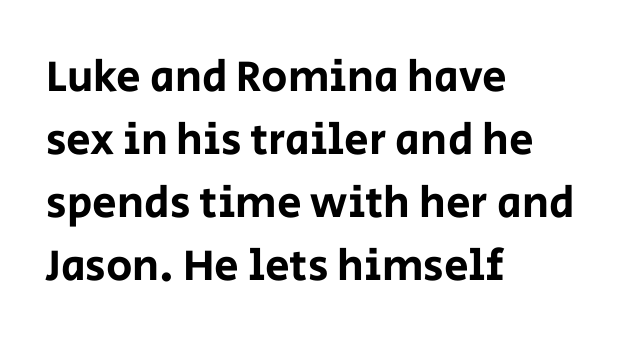
Q: Is the text italic (slanted)? A: No, it is upright.
Q: Is the typeface a serif or a sans-serif typeface? A: Sans-serif.
Q: Is the text underlined? A: No.
Q: How is the paragraph aligned? A: Left-aligned.
Q: Is the spacing between letters normal or unusually wide? A: Normal.
Q: Is the spacing between lines tight, normal or loose? A: Normal.
Q: Width (condensed, normal, or wide)? A: Normal.
Q: Stroke contrast? A: Low.
Q: x-height? A: Large.
Q: Monospaced? A: No.
